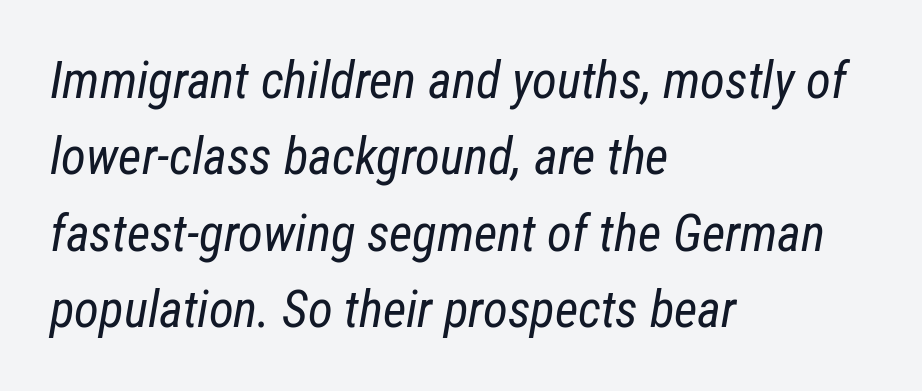
The image shows 51 px regular-weight, condensed type, italic (leaning right); set left-aligned, normal line spacing (1.5x), normal letter spacing, not underlined; low stroke contrast and a medium x-height.
